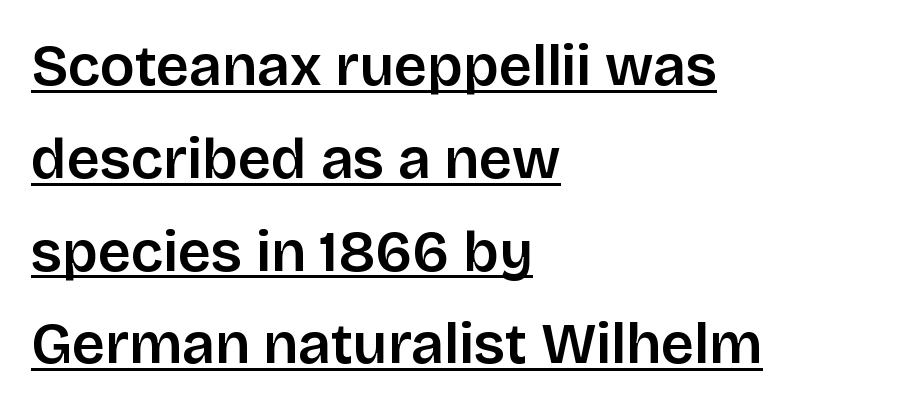
{"serif": "no", "italic": "no", "bold": "semi", "weight": "semibold", "width": "normal", "stroke_contrast": "low", "x_height": "large", "monospaced": "no", "underline": "yes", "align": "left", "line_spacing": "normal", "line_spacing_ratio": 1.6, "letter_spacing": "normal", "letter_spacing_em": 0.0, "glyph_px": 58}
